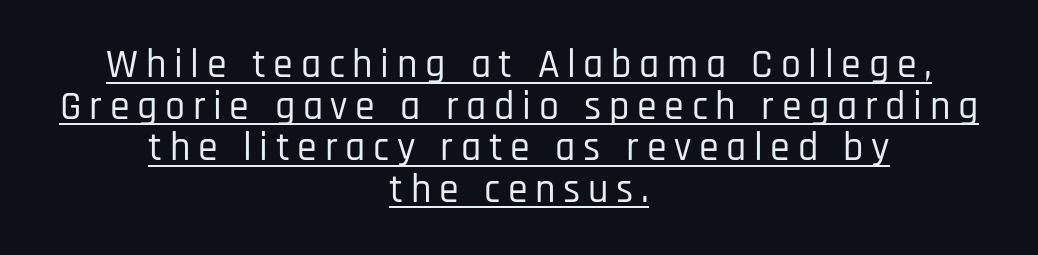
The image shows 40 px condensed sans-serif type, upright; set centered, tight line spacing (1.04x), underlined; low stroke contrast and a large x-height.
